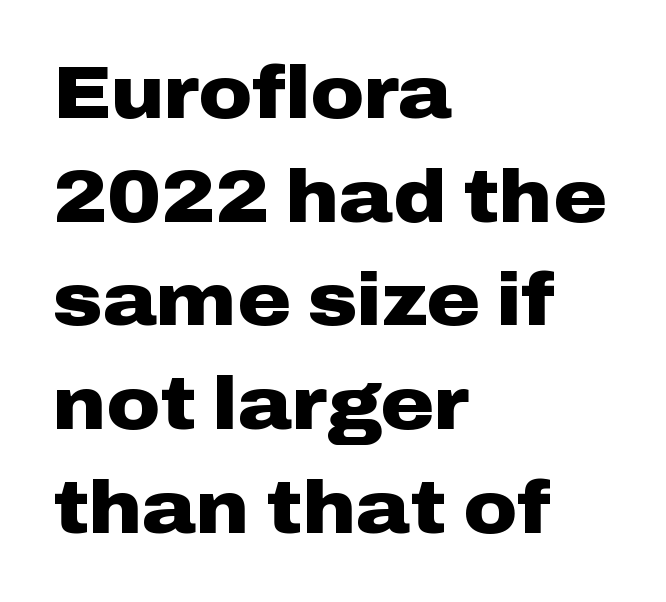
Do the characters align in a grid? No, the font is proportional. Is the letter spacing exaggerated? No — it looks like the ordinary default. Caption: bold face, heavy strokes. Is this a sans? Yes — the strokes have no serifs.
